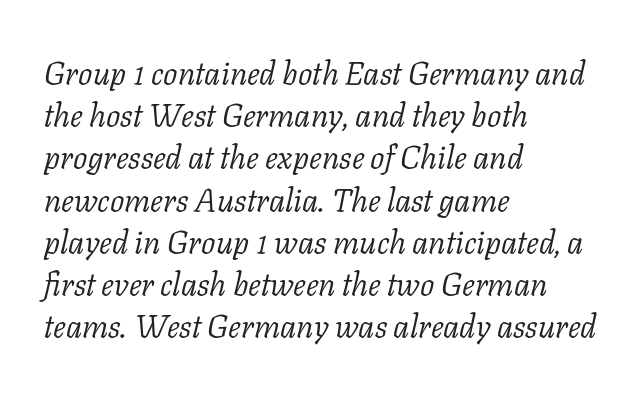
The image shows 32 px light serif type, italic (leaning right); set left-aligned, normal line spacing (1.32x), normal letter spacing, not underlined; low stroke contrast and a medium x-height.
